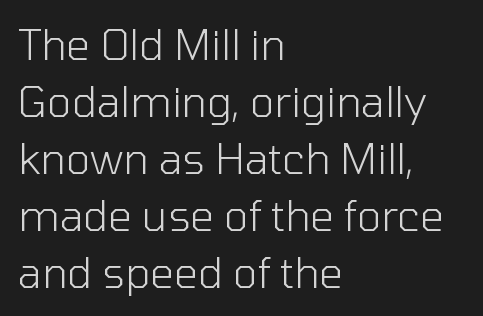
Evenly set lines give the paragraph a standard silhouette. Underline: absent. The lines in this sample share a left origin and differ only in where they stop. Characters follow at the spacing the type designer built in.
